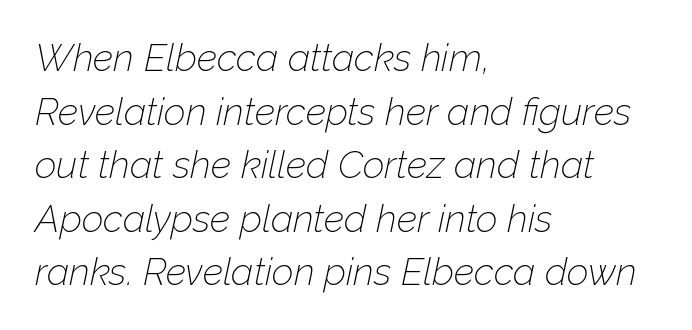
The image shows 38 px thin type, italic (leaning right); set left-aligned, normal line spacing (1.41x), normal letter spacing, not underlined; low stroke contrast and a medium x-height.
